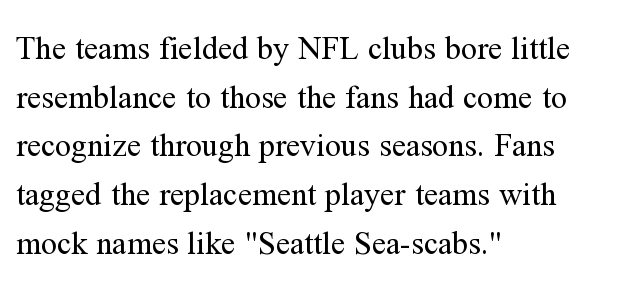
The passage shown is not bold in any degree. Does the lettering tilt? It doesn't — this is upright. How are the letters spaced? Ordinarily, with no added tracking. This sample has the flowing, uneven cadence of proportional lettering.
